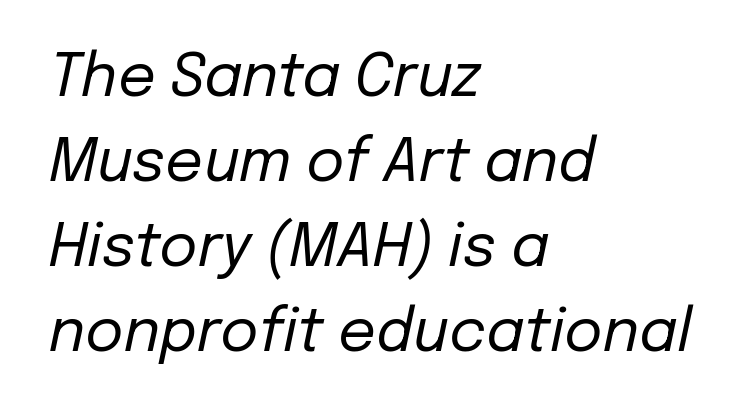
{"italic": "yes", "lean": "right", "slant_degrees": 12, "bold": "no", "weight": "regular", "width": "normal", "stroke_contrast": "low", "x_height": "medium", "monospaced": "no", "underline": "no", "align": "left", "line_spacing": "normal", "line_spacing_ratio": 1.44, "letter_spacing": "normal", "letter_spacing_em": 0.0, "glyph_px": 59}
